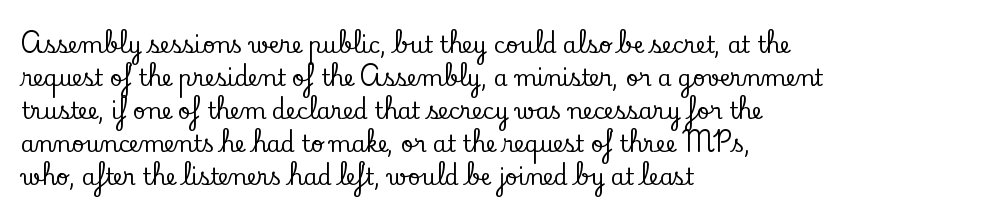
Q: Is the text italic (slanted)? A: No, it is upright.
Q: Is the text underlined? A: No.
Q: How is the paragraph aligned? A: Left-aligned.
Q: Is the spacing between letters normal or unusually wide? A: Normal.
Q: Is the spacing between lines tight, normal or loose? A: Normal.
